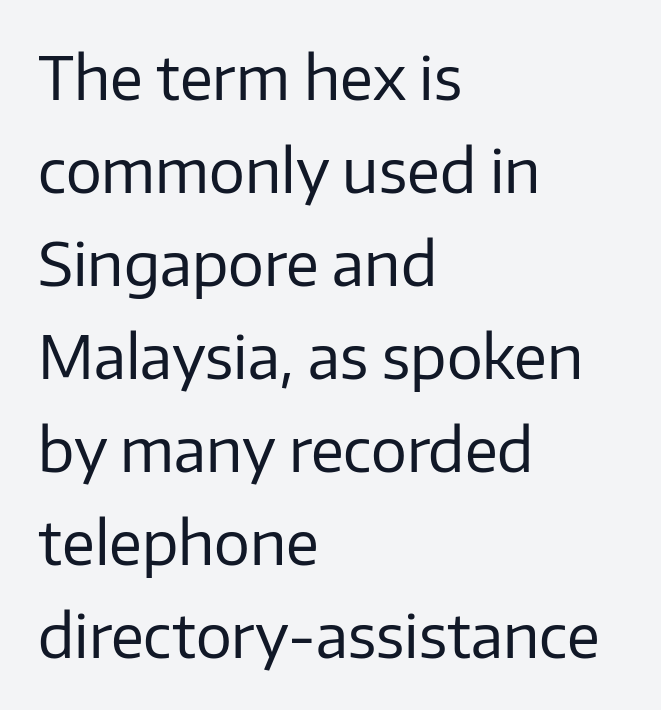
Lines of text with bare space underneath. Compared with typical paragraphs, the rows here are spaced about the same. Here the designer chose a conventional face with non-uniform glyph widths. If you drew a ruler down the left edge, every line would touch it. Vertical stems look standard width or narrower in stroke. The horizontal fit of the characters is conventional and even.
